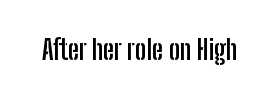
{"italic": "no", "bold": "yes", "underline": "no", "letter_spacing": "normal", "letter_spacing_em": 0.0, "glyph_px": 27}
